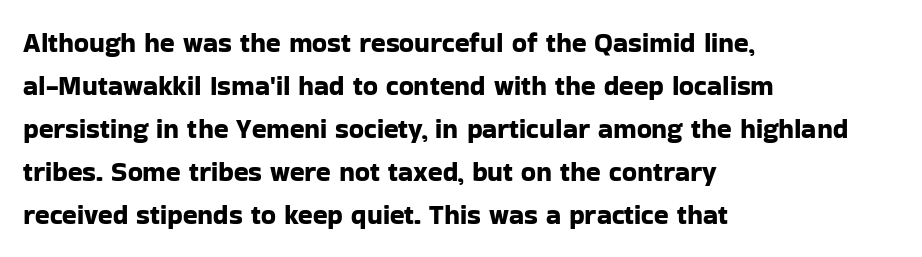
Notice how descenders clear the ascenders below comfortably — that's standard leading. Rendered with straight, roman letterforms. These lines keep a tight, regular rhythm from letter to letter. Only glyphs here, with clear space below each row. Line beginnings align vertically; line endings do not.
